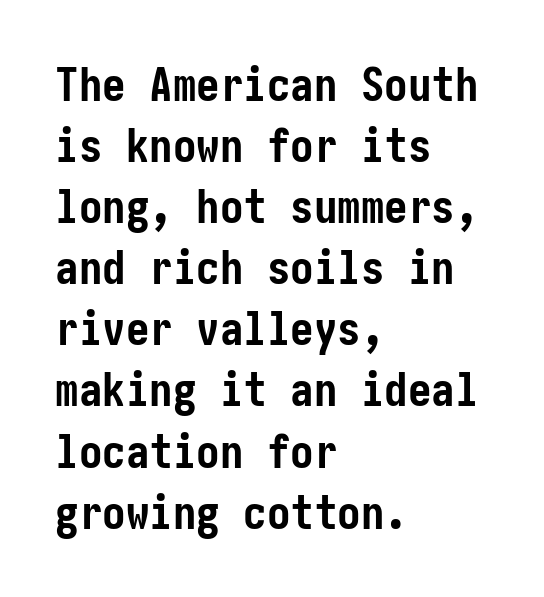
These lines stack with their left ends in a neat column. Interline gaps are of average width in this sample. Look at the bottom of the vertical strokes: they stop flat, with no serifs. Posture: straight, roman, zero tilt. Clear beneath every line of the passage. How are the letters spaced? Ordinarily, with no added tracking.
